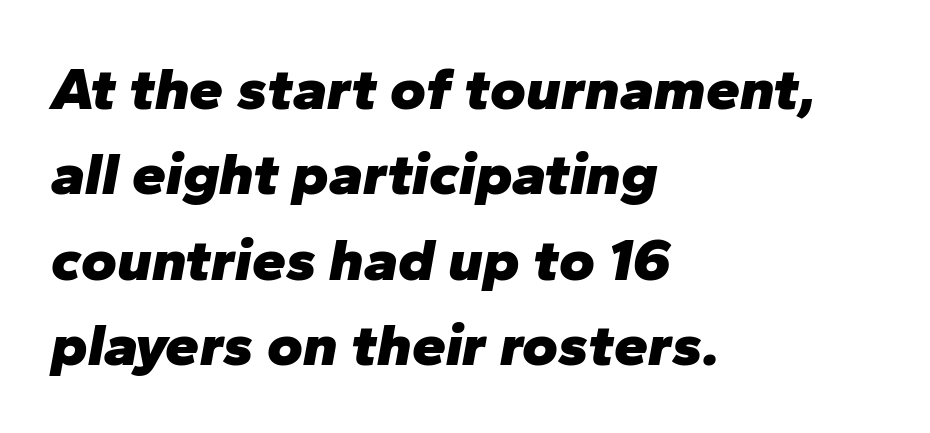
The image shows 61 px heavy type, italic (leaning right); set left-aligned, normal line spacing (1.4x), normal letter spacing, not underlined; low stroke contrast and a medium x-height.
